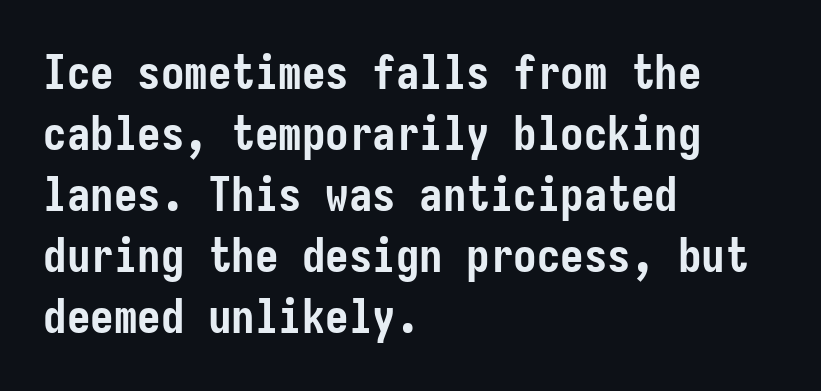
The image shows 47 px semibold, condensed sans-serif type, upright; set left-aligned, normal line spacing (1.3x), normal letter spacing, not underlined; low stroke contrast and a medium x-height.
